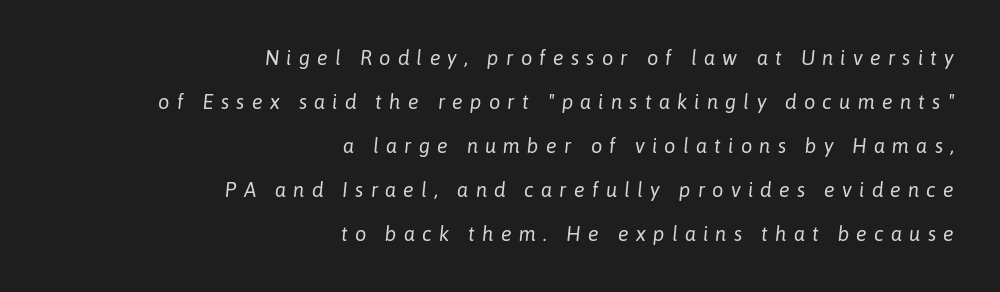
{"italic": "yes", "lean": "right", "slant_degrees": 6, "bold": "no", "underline": "no", "align": "right", "line_spacing": "loose", "line_spacing_ratio": 2.2, "letter_spacing": "wide", "letter_spacing_em": 0.36, "glyph_px": 20}
